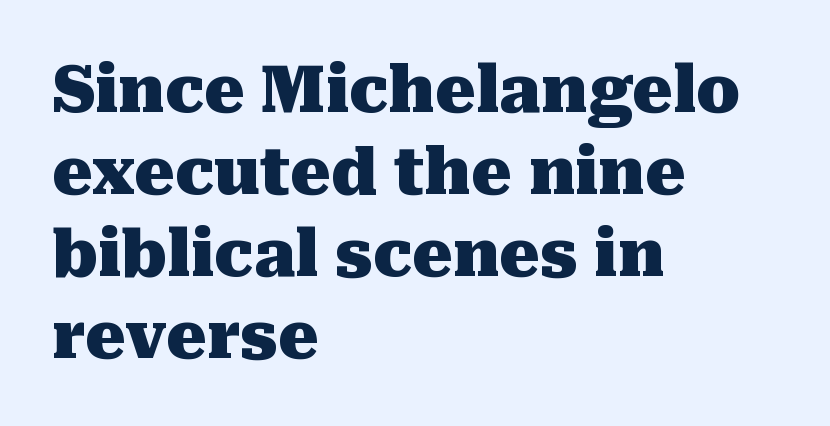
Q: Is the text bold? A: Yes.
Q: Is the text italic (slanted)? A: No, it is upright.
Q: Is the typeface a serif or a sans-serif typeface? A: Serif.
Q: Is the text underlined? A: No.
Q: How is the paragraph aligned? A: Left-aligned.
Q: Is the spacing between letters normal or unusually wide? A: Normal.
Q: Is the spacing between lines tight, normal or loose? A: Normal.
Q: Width (condensed, normal, or wide)? A: Normal.
Q: Stroke contrast? A: Medium.
Q: x-height? A: Medium.
Q: Monospaced? A: No.
